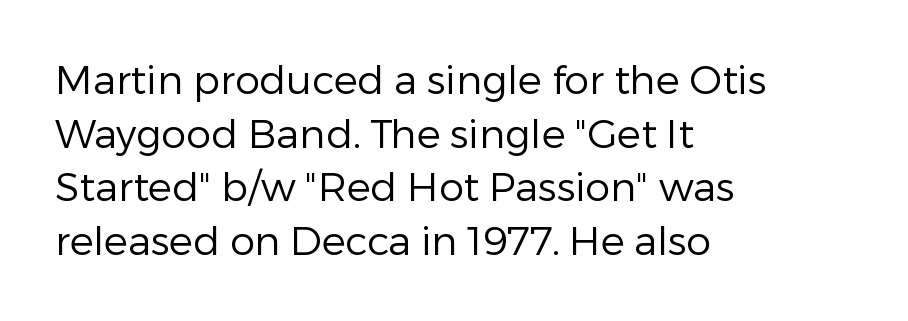
Compared with typical body copy, the letter spacing here is the same. Looks like regular typesetting: each glyph gets only the width it needs. Line starts are locked; line ends wander. The font is comparable to plain body text, perhaps lighter.
